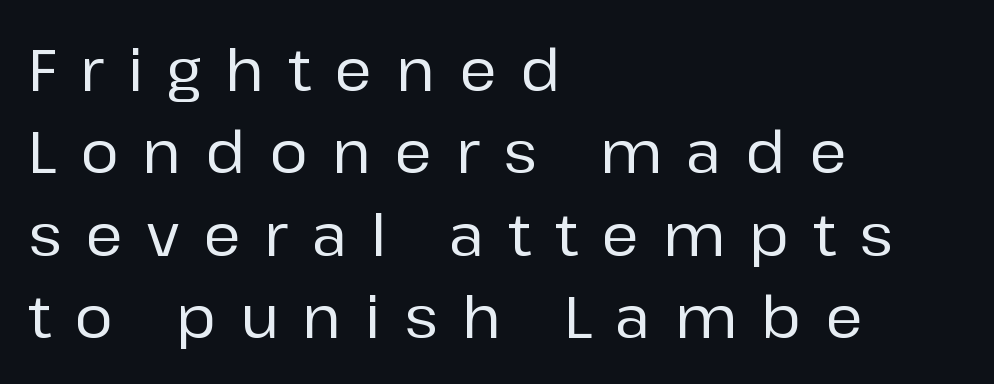
{"serif": "no", "italic": "no", "width": "normal", "stroke_contrast": "low", "x_height": "medium", "monospaced": "no", "underline": "no", "align": "left", "line_spacing": "normal", "line_spacing_ratio": 1.42, "letter_spacing": "wide", "letter_spacing_em": 0.41, "glyph_px": 58}
